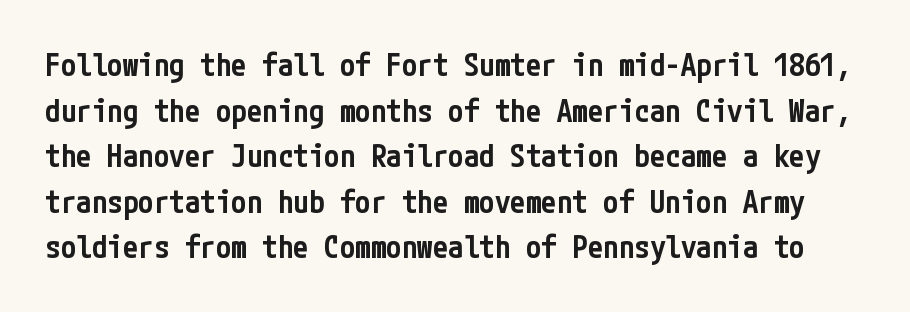
The line-height multiplier appears to be the usual default. Every letter is mildly thick-stroked: semibold rather than bold. What stands out about the letter spacing? Nothing — it is the standard amount. This rendering features lettering with no underline.
